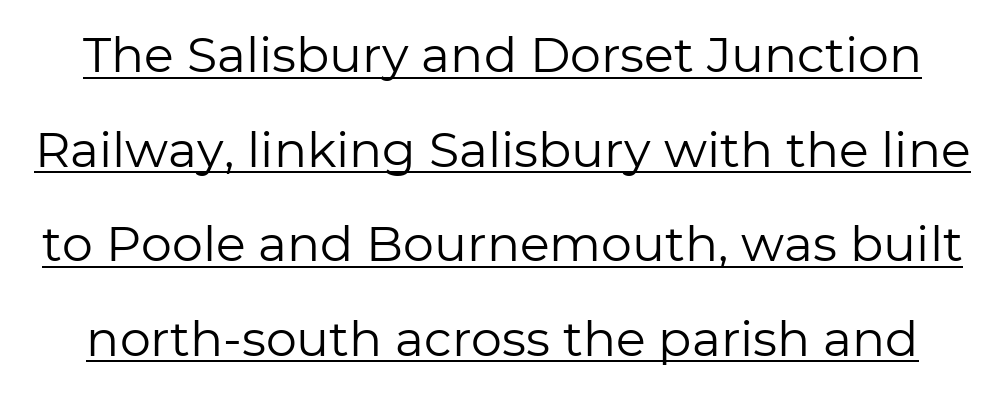
Each letter keeps its own natural width here, so spacing adapts to shape. Caption: face not bold, strokes unweighted. Looks like someone drew a line under every word here. Check where the strokes stop: nothing finishes them off — pure sans. Observe the ordinary spacing: letters are neighbours, not strangers. The rendering uses a large line-height, opening up the rows.
